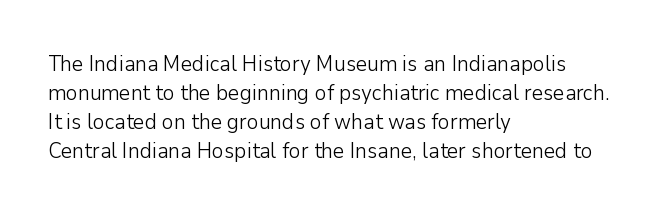
The image shows 22 px text type, upright; set left-aligned, normal line spacing (1.32x), normal letter spacing, not underlined.
